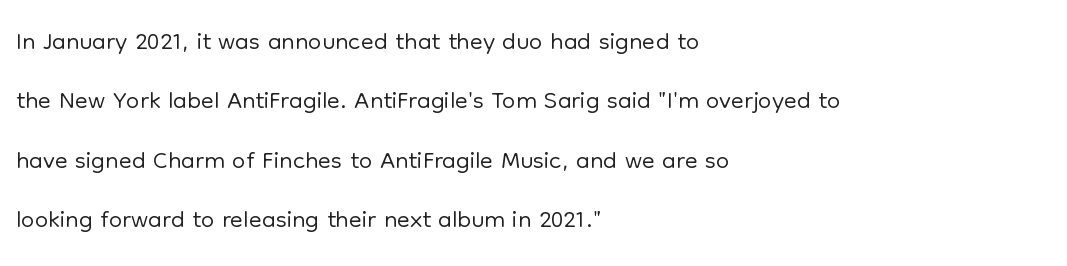
The image shows 38 px light sans-serif type, upright; set left-aligned, normal line spacing (1.56x), normal letter spacing, not underlined; low stroke contrast and a medium x-height.
